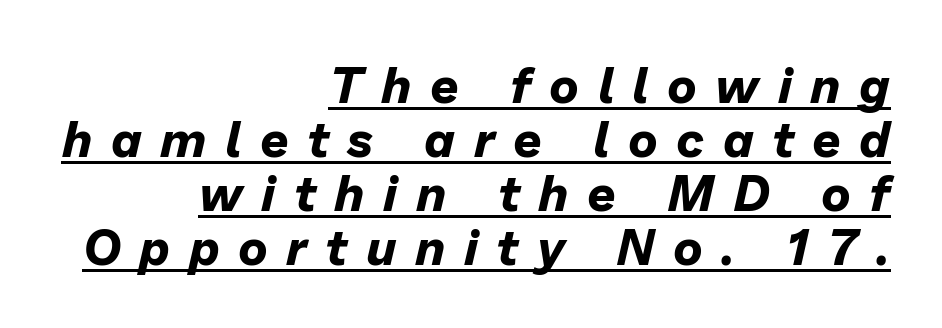
Strong, thick strokes mark this as bold type. Horizontally, the lines are justified to the trailing edge only. Each line of the rendering has a horizontal stroke beneath the glyphs. The whole block is typeset with a tilt.
